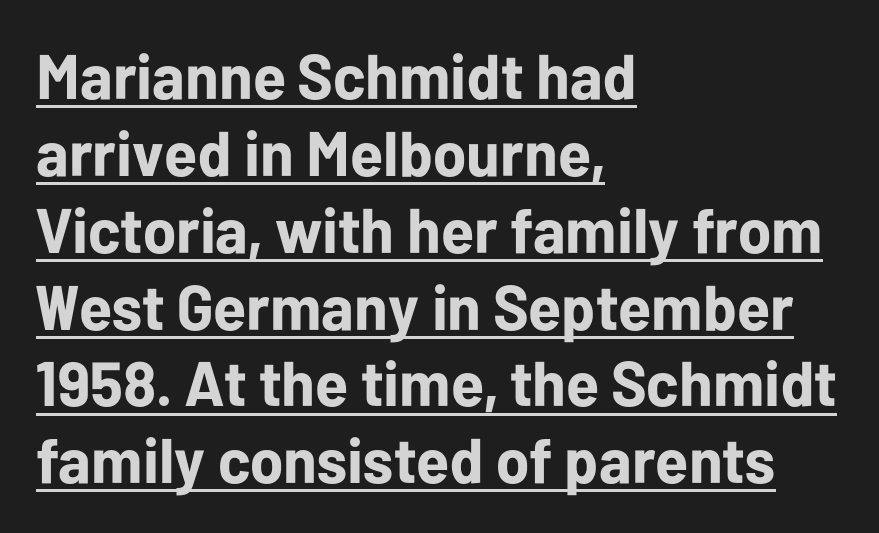
The image shows 63 px bold sans-serif type, upright; set left-aligned, line spacing 1.22x, normal letter spacing, underlined; low stroke contrast and a medium x-height.
